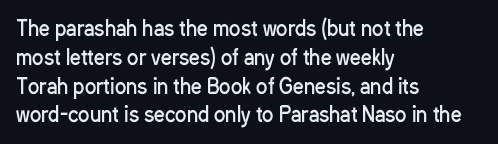
Each new line begins a customary step beneath the previous one. Stems here are at most as thick as an everyday book face. Words appear dense and cohesive because spacing is normal. Descenders hang freely into open space. The axis of the letterforms is exactly vertical.
